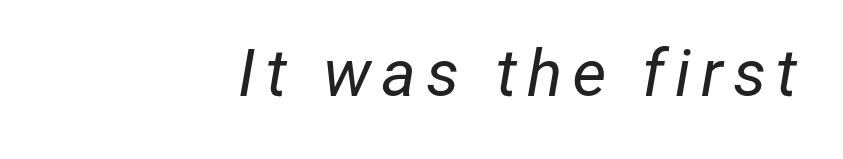
The image shows 66 px regular-weight type, italic (leaning right); set right-aligned, not underlined; low stroke contrast and a medium x-height.
